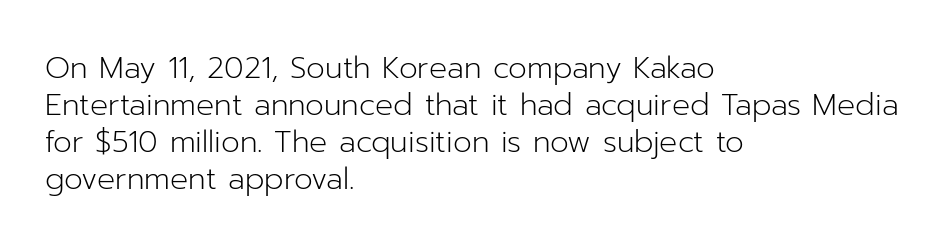
Typeset ragged right — the left edge is the straight one. Glyph-to-glyph distance matches everyday printed text. Think of a printed novel: that variable character pitch is what you see here. Summary of weight: not heavy and not bold. A typesetter would label this face a sans.
